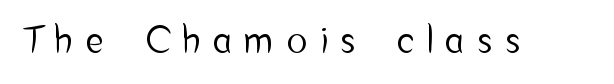
The image shows 37 px condensed sans-serif type, upright; set unusually wide letter spacing (+0.37 em), not underlined; low stroke contrast and a medium x-height.
